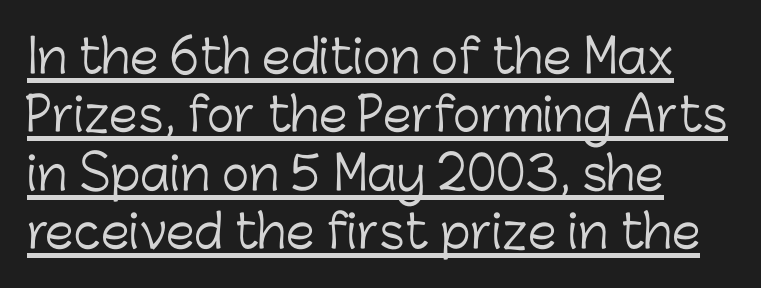
{"serif": "no", "italic": "no", "bold": "no", "weight": "light", "width": "normal", "stroke_contrast": "low", "x_height": "medium", "monospaced": "no", "underline": "yes", "line_spacing": "normal", "line_spacing_ratio": 1.27, "letter_spacing": "normal", "letter_spacing_em": 0.0, "glyph_px": 46}
